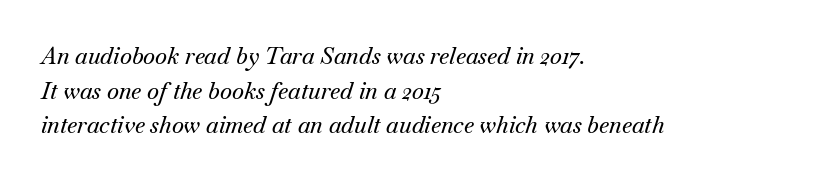
Q: Is the text italic (slanted)? A: Yes, it leans right by about 18 degrees.
Q: Is the text underlined? A: No.
Q: How is the paragraph aligned? A: Left-aligned.
Q: Is the spacing between letters normal or unusually wide? A: Normal.
Q: Is the spacing between lines tight, normal or loose? A: Normal.
